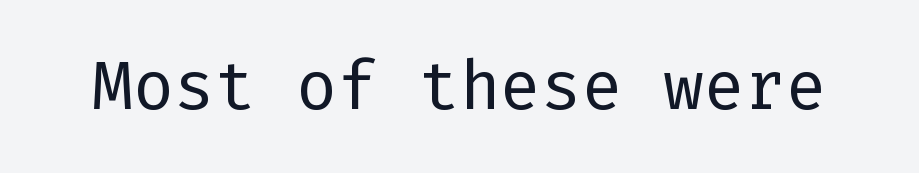
{"serif": "no", "italic": "no", "bold": "no", "weight": "regular", "width": "normal", "stroke_contrast": "low", "x_height": "medium", "underline": "no", "letter_spacing": "normal", "letter_spacing_em": 0.0, "glyph_px": 68}
